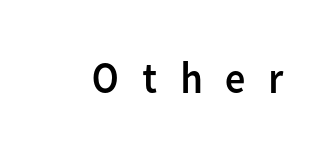
{"serif": "no", "italic": "no", "bold": "no", "weight": "regular", "width": "normal", "stroke_contrast": "low", "x_height": "medium", "monospaced": "no", "underline": "no", "letter_spacing": "wide", "letter_spacing_em": 0.47, "glyph_px": 45}
